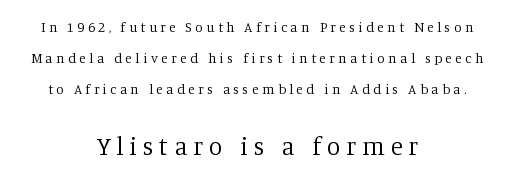
The specimen omits any rule beneath the text block's lines. A great deal of white space separates one row of letters from the next. Both edges are ragged and mirror each other, which tells us the setting is centered. Students, note that the glyphs here are deliberately spaced far apart.
